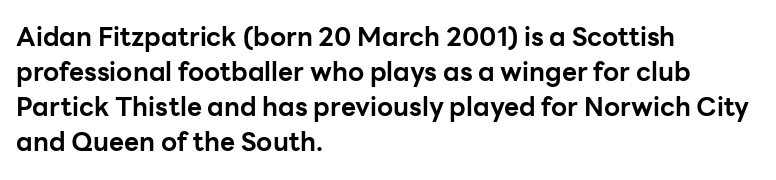
Q: Is the text bold? A: Yes.
Q: Is the text italic (slanted)? A: No, it is upright.
Q: Is the text underlined? A: No.
Q: How is the paragraph aligned? A: Left-aligned.
Q: Is the spacing between letters normal or unusually wide? A: Normal.
Q: Is the spacing between lines tight, normal or loose? A: Normal.
